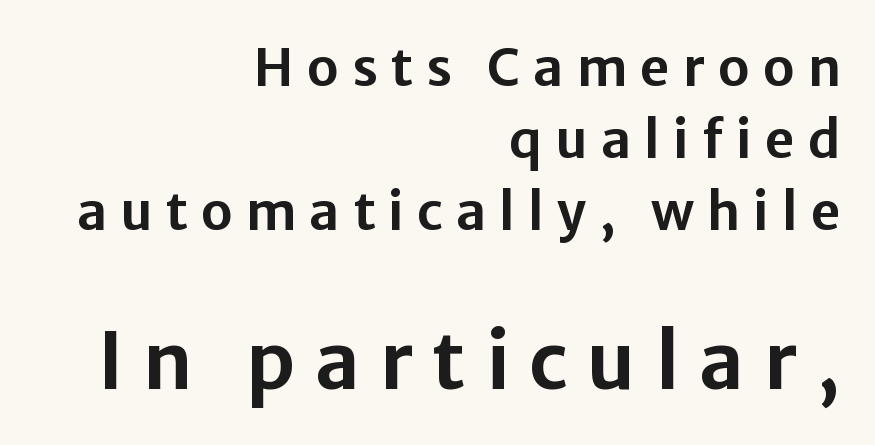
The image shows 78 px sans-serif type, upright; set right-aligned, normal line spacing (1.38x), unusually wide letter spacing (+0.25 em), not underlined; the second (bottom) block is 1.5x larger; low stroke contrast and a medium x-height.
